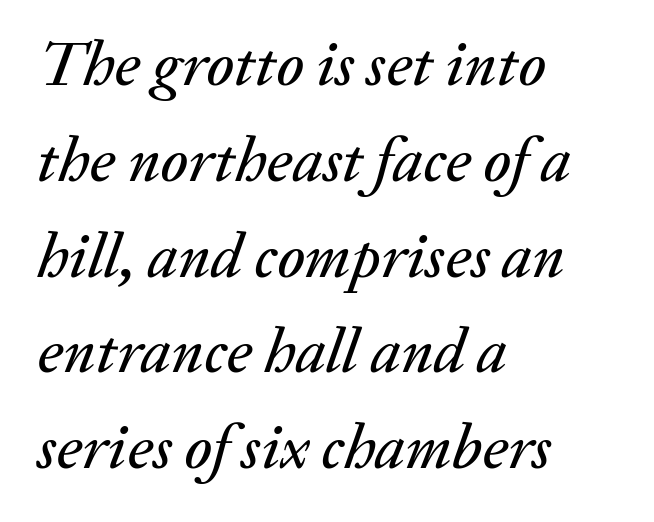
Q: Is the text italic (slanted)? A: Yes, it leans right by about 20 degrees.
Q: Is the text underlined? A: No.
Q: How is the paragraph aligned? A: Left-aligned.
Q: Is the spacing between letters normal or unusually wide? A: Normal.
Q: Is the spacing between lines tight, normal or loose? A: Normal.
Q: Width (condensed, normal, or wide)? A: Normal.
Q: Stroke contrast? A: Medium.
Q: x-height? A: Medium.
Q: Monospaced? A: No.
